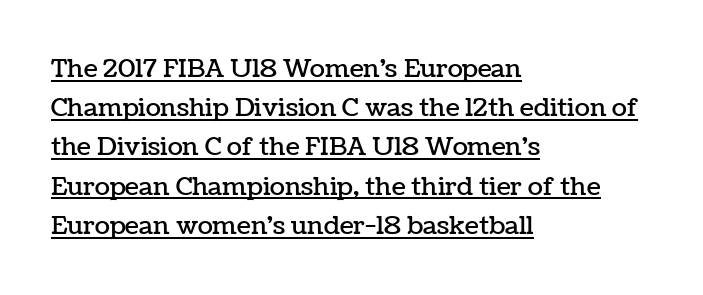
This rendering leaves character spacing at its baseline value. The specimen reads as upright at a glance. A student would call this left alignment; a typographer would say flush left, rag right. Has an underline been added? It has. The vertical gap from one line to the next is medium.
